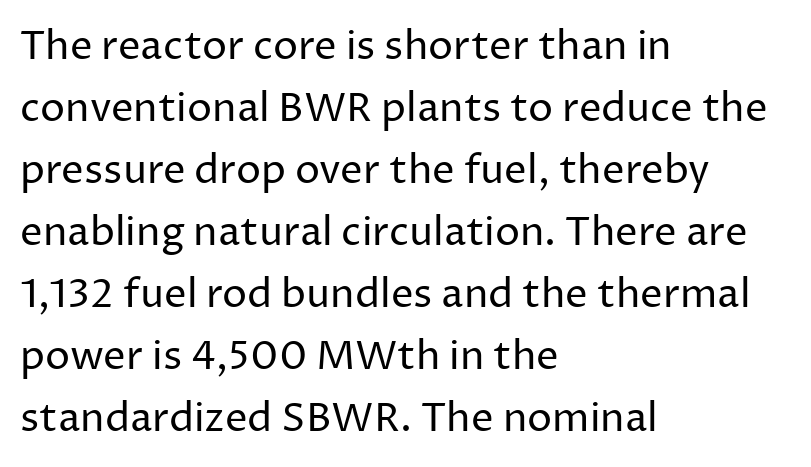
Q: Is the text bold? A: No.
Q: Is the text italic (slanted)? A: No, it is upright.
Q: Is the typeface a serif or a sans-serif typeface? A: Sans-serif.
Q: Is the text underlined? A: No.
Q: How is the paragraph aligned? A: Left-aligned.
Q: Is the spacing between letters normal or unusually wide? A: Normal.
Q: Is the spacing between lines tight, normal or loose? A: Normal.
Q: Width (condensed, normal, or wide)? A: Normal.
Q: Stroke contrast? A: Low.
Q: x-height? A: Medium.
Q: Monospaced? A: No.
